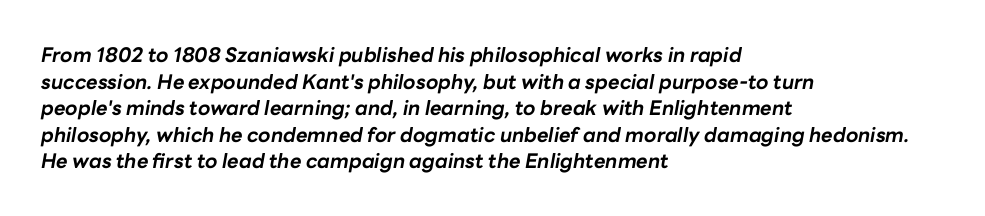
{"italic": "yes", "lean": "right", "slant_degrees": 10, "bold": "yes", "underline": "no", "align": "left", "line_spacing": "normal", "line_spacing_ratio": 1.33, "letter_spacing": "normal", "letter_spacing_em": 0.0, "glyph_px": 20}
